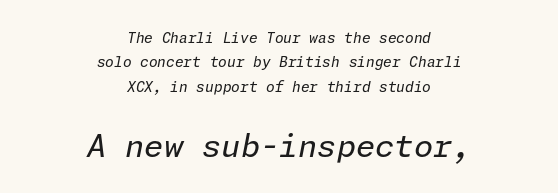
The image shows 31 px regular-weight type, italic (leaning right); set centered, line spacing 1.74x, normal letter spacing, not underlined; the second (bottom) block is 2.21x larger; low stroke contrast and a medium x-height.
